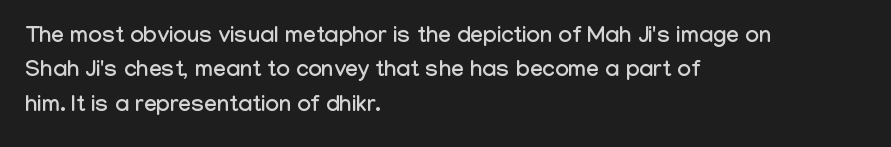
Q: Is the text italic (slanted)? A: No, it is upright.
Q: Is the text underlined? A: No.
Q: How is the paragraph aligned? A: Left-aligned.
Q: Is the spacing between letters normal or unusually wide? A: Normal.
Q: Is the spacing between lines tight, normal or loose? A: Normal.
